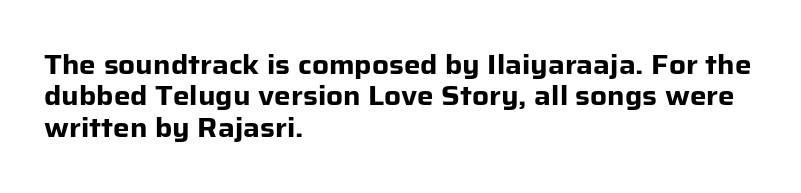
Posture: straight, roman, zero tilt. A student would call this left alignment; a typographer would say flush left, rag right. Rule under the text: the space is simply empty. Between one letter and the next there's only the usual sliver of space. Plenty of ink on the page — the face is bold.
